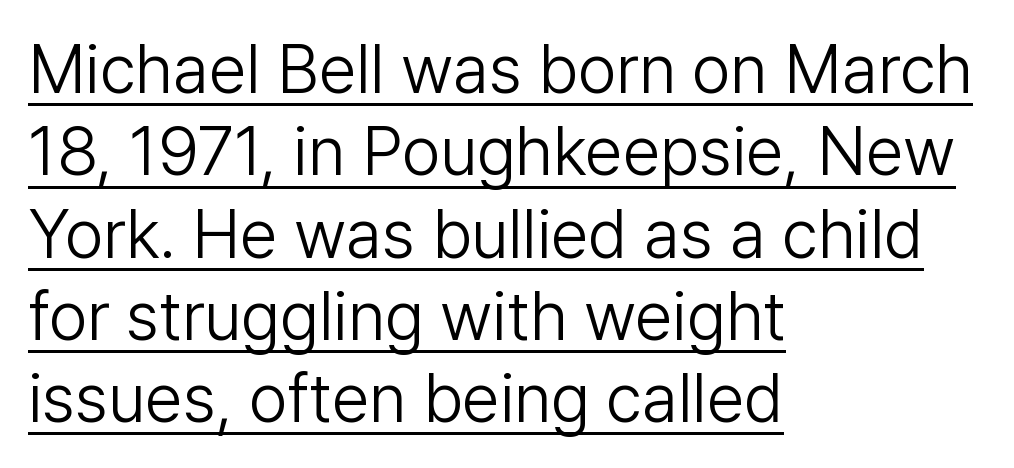
{"serif": "no", "italic": "no", "bold": "no", "weight": "light", "width": "normal", "stroke_contrast": "low", "x_height": "medium", "monospaced": "no", "underline": "yes", "align": "left", "line_spacing_ratio": 1.21, "letter_spacing": "normal", "letter_spacing_em": 0.0, "glyph_px": 68}
